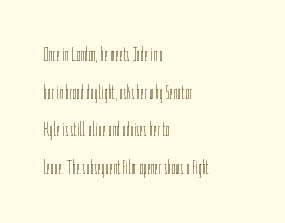
The image shows 20 px text type, upright; set left-aligned, line spacing 1.88x, normal letter spacing, not underlined.
